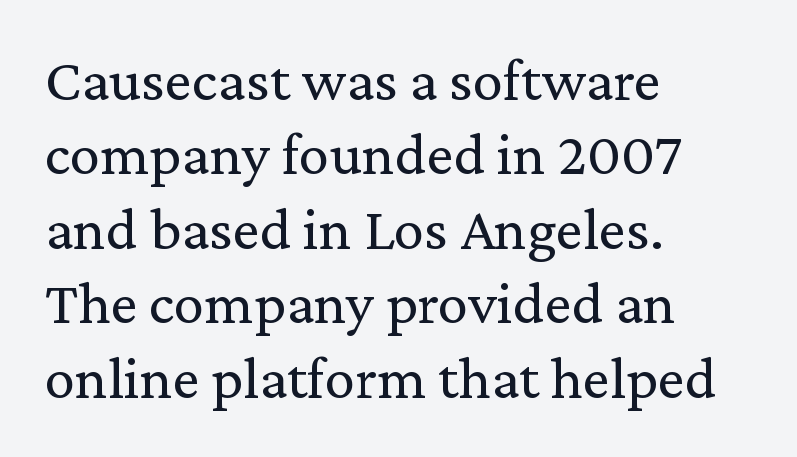
{"serif": "yes", "italic": "no", "bold": "no", "weight": "regular", "width": "normal", "stroke_contrast": "low", "x_height": "medium", "monospaced": "no", "underline": "no", "align": "left", "line_spacing_ratio": 1.22, "letter_spacing": "normal", "letter_spacing_em": 0.0, "glyph_px": 61}
